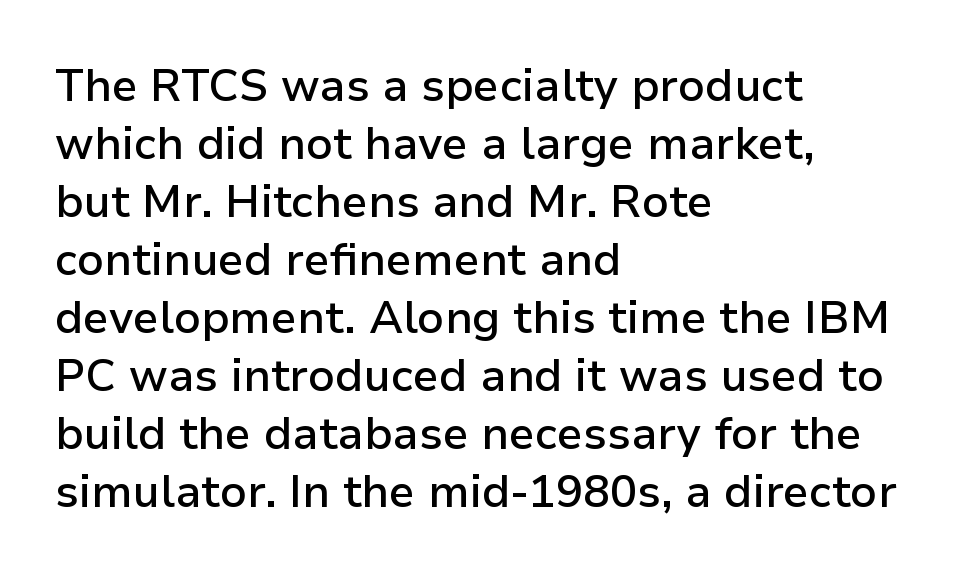
{"serif": "no", "italic": "no", "bold": "semi", "weight": "semibold", "width": "normal", "stroke_contrast": "low", "x_height": "medium", "monospaced": "no", "underline": "no", "align": "left", "line_spacing": "normal", "line_spacing_ratio": 1.29, "letter_spacing": "normal", "letter_spacing_em": 0.0, "glyph_px": 45}
